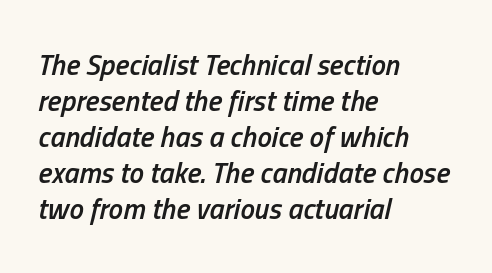
Q: Is the text bold? A: Semi-bold.
Q: Is the text italic (slanted)? A: Yes, it leans right by about 13 degrees.
Q: Is the text underlined? A: No.
Q: How is the paragraph aligned? A: Left-aligned.
Q: Is the spacing between letters normal or unusually wide? A: Normal.
Q: Width (condensed, normal, or wide)? A: Condensed.
Q: Stroke contrast? A: Low.
Q: x-height? A: Medium.
Q: Monospaced? A: No.
